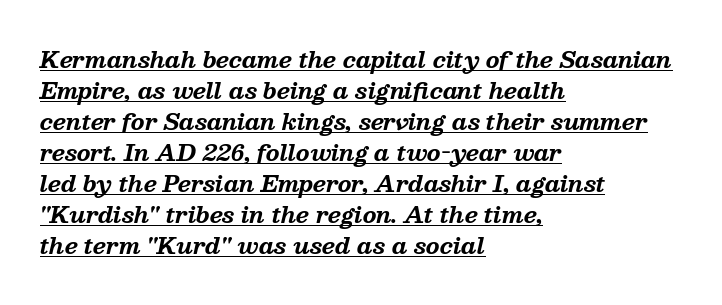
The image shows 22 px bold type, italic (leaning right); set left-aligned, normal line spacing (1.41x), normal letter spacing, underlined.
